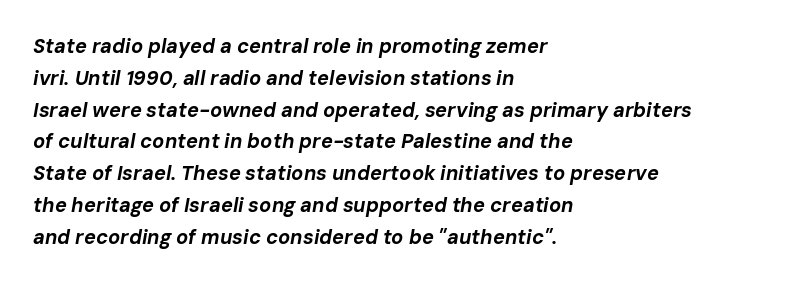
Q: Is the text bold? A: Yes.
Q: Is the text italic (slanted)? A: Yes, it leans right by about 10 degrees.
Q: Is the text underlined? A: No.
Q: How is the paragraph aligned? A: Left-aligned.
Q: Is the spacing between letters normal or unusually wide? A: Normal.
Q: Is the spacing between lines tight, normal or loose? A: Normal.
